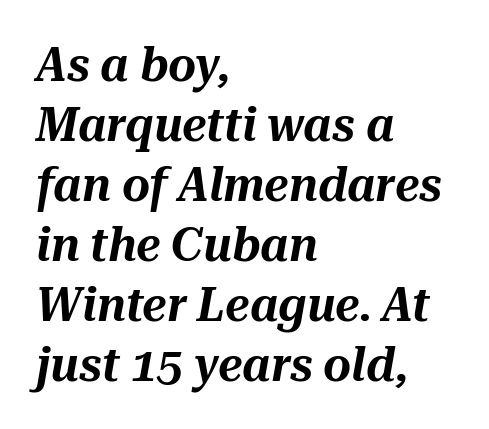
The image shows 48 px text type, italic (leaning right); set left-aligned, normal line spacing (1.25x), normal letter spacing, not underlined; medium stroke contrast and a medium x-height.
